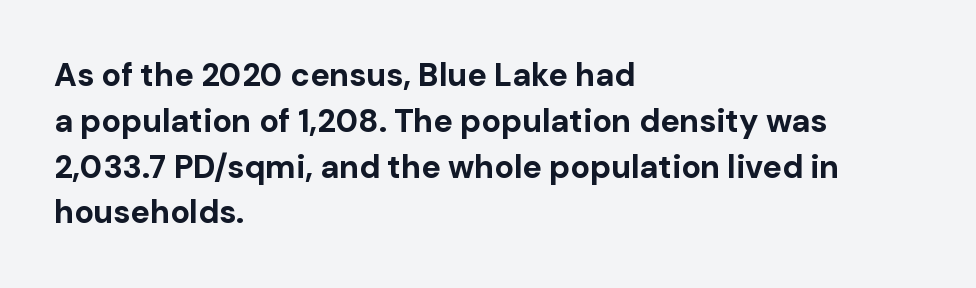
{"serif": "no", "italic": "no", "bold": "yes", "weight": "bold", "width": "normal", "stroke_contrast": "low", "x_height": "medium", "monospaced": "no", "underline": "no", "align": "left", "line_spacing": "normal", "line_spacing_ratio": 1.43, "letter_spacing": "normal", "letter_spacing_em": 0.0, "glyph_px": 32}
